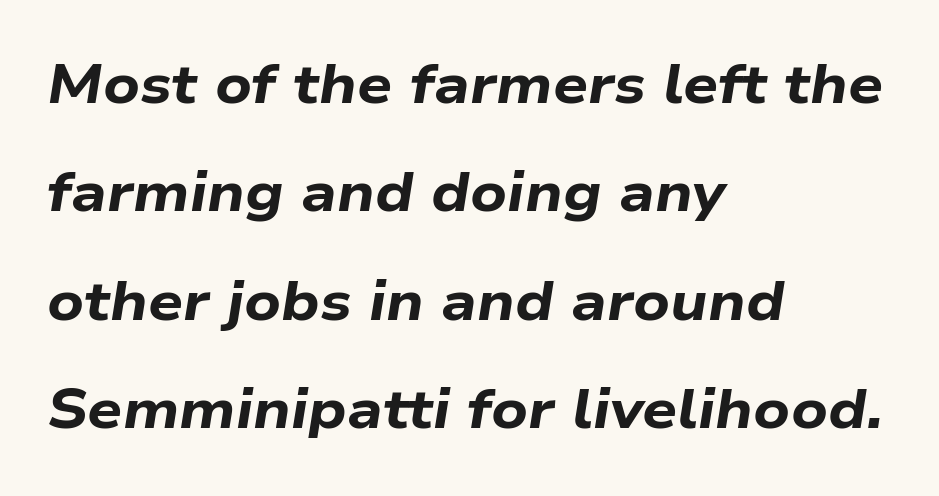
{"italic": "yes", "lean": "right", "slant_degrees": 9, "bold": "yes", "weight": "bold", "width": "wide", "stroke_contrast": "low", "x_height": "medium", "monospaced": "no", "underline": "no", "align": "left", "line_spacing": "loose", "line_spacing_ratio": 1.97, "letter_spacing": "normal", "letter_spacing_em": 0.0, "glyph_px": 55}
